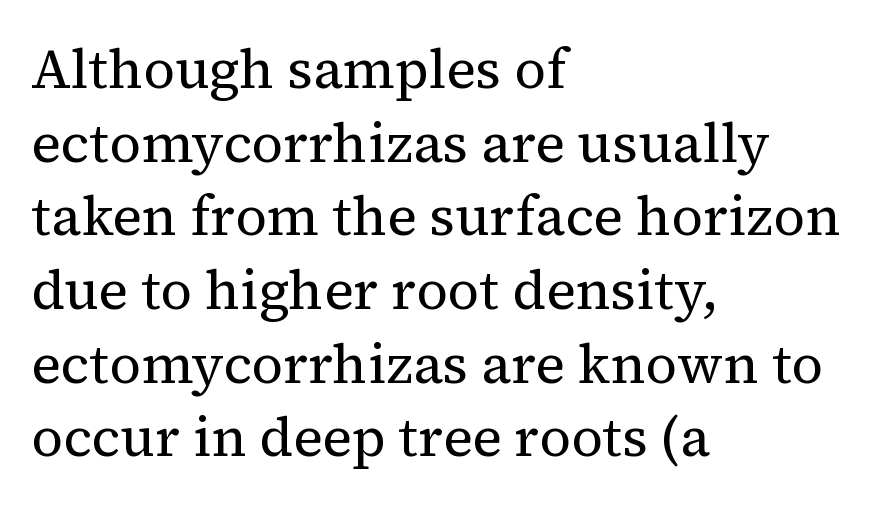
Tall strokes in this sample are plumb rather than angled. The characters are drawn with everyday or finer stroke widths. Bare-footed words on every line. The type is set solid horizontally, with unmodified tracking.
